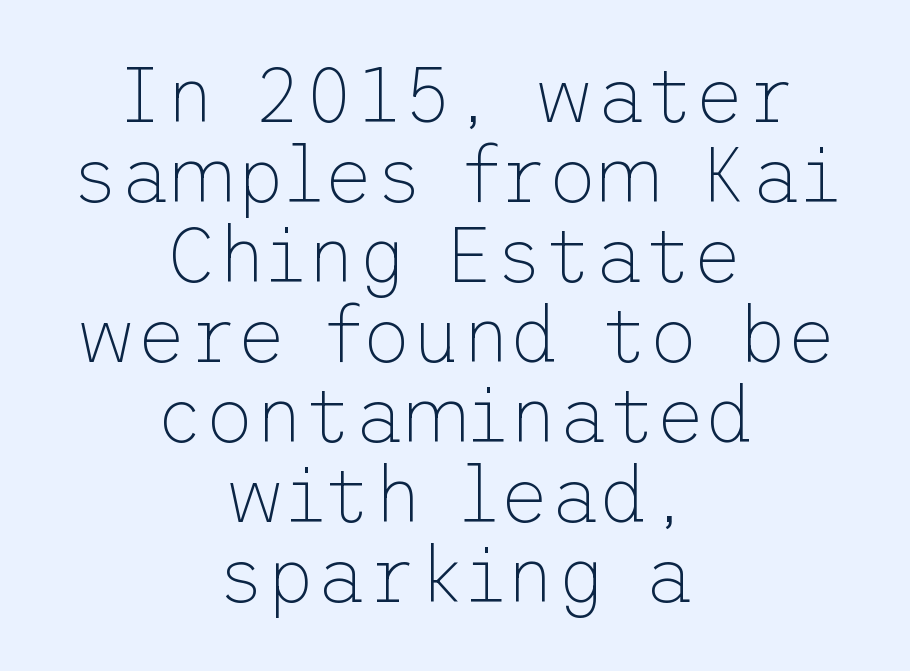
{"serif": "no", "italic": "no", "bold": "no", "weight": "thin", "width": "normal", "stroke_contrast": "low", "x_height": "medium", "underline": "no", "align": "center", "line_spacing": "tight", "line_spacing_ratio": 1.04, "letter_spacing": "normal", "letter_spacing_em": 0.0, "glyph_px": 77}
